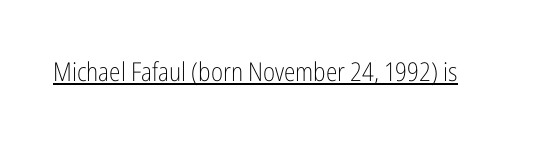
{"italic": "no", "bold": "no", "underline": "yes", "letter_spacing": "normal", "letter_spacing_em": 0.0, "glyph_px": 26}
